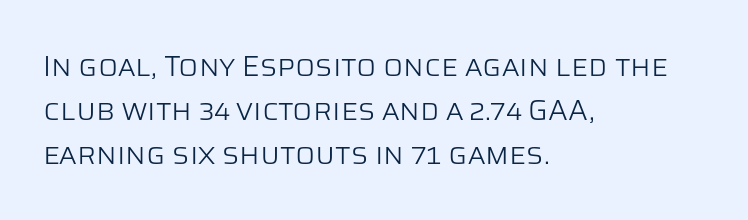
Q: Is the text bold? A: No.
Q: Is the text italic (slanted)? A: No, it is upright.
Q: Is the typeface a serif or a sans-serif typeface? A: Sans-serif.
Q: Is the text underlined? A: No.
Q: How is the paragraph aligned? A: Left-aligned.
Q: Is the spacing between letters normal or unusually wide? A: Normal.
Q: Is the spacing between lines tight, normal or loose? A: Normal.
Q: Width (condensed, normal, or wide)? A: Normal.
Q: Stroke contrast? A: Low.
Q: x-height? A: Large.
Q: Monospaced? A: No.
